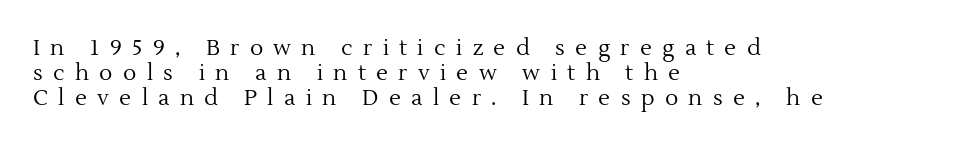
The image shows 22 px text type, upright; set left-aligned, tight line spacing (1.13x), unusually wide letter spacing (+0.47 em), not underlined.
